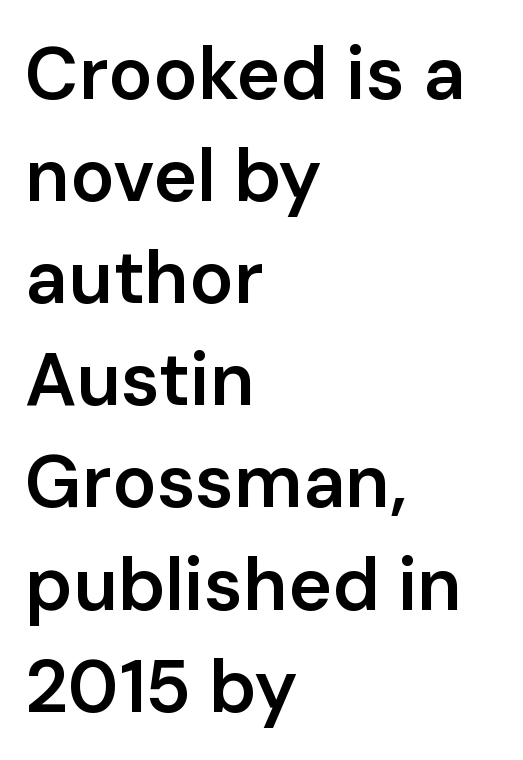
Decoration check: the copy has no underline. Varying glyph widths throughout — classic text-font behaviour. Set as a demibold, roughly 600 on the weight scale. In terms of letterspacing, this is plain default setting.
